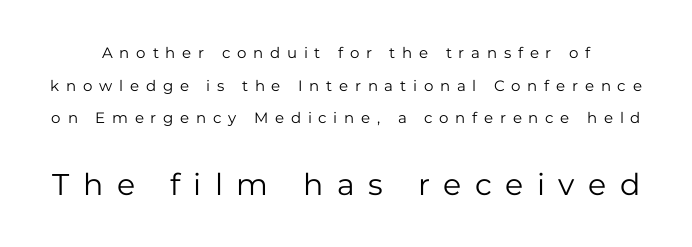
The image shows 30 px regular-weight sans-serif type, upright; set loose line spacing (2.18x), unusually wide letter spacing (+0.45 em), not underlined; the second (bottom) block is 2.0x larger; low stroke contrast and a medium x-height.
